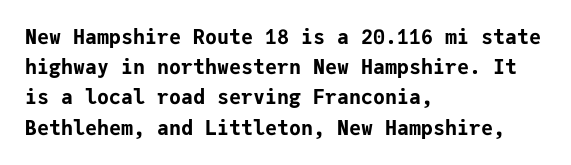
The image shows 20 px bold type, upright; set left-aligned, normal line spacing (1.51x), normal letter spacing, not underlined.
